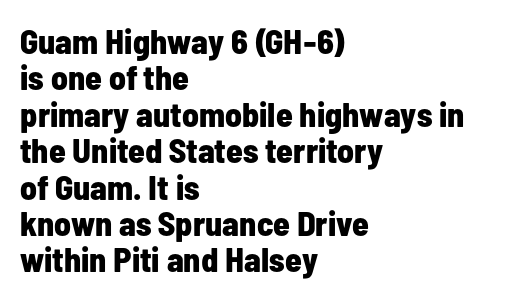
Q: Is the text bold? A: Yes.
Q: Is the text italic (slanted)? A: No, it is upright.
Q: Is the typeface a serif or a sans-serif typeface? A: Sans-serif.
Q: Is the text underlined? A: No.
Q: How is the paragraph aligned? A: Left-aligned.
Q: Is the spacing between letters normal or unusually wide? A: Normal.
Q: Is the spacing between lines tight, normal or loose? A: Tight.
Q: Width (condensed, normal, or wide)? A: Condensed.
Q: Stroke contrast? A: Low.
Q: x-height? A: Medium.
Q: Monospaced? A: No.
